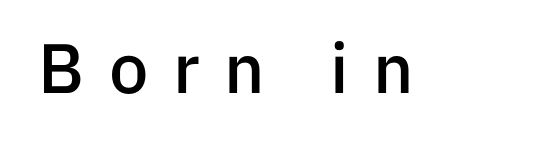
Q: Is the text bold? A: Semi-bold.
Q: Is the text italic (slanted)? A: No, it is upright.
Q: Is the typeface a serif or a sans-serif typeface? A: Sans-serif.
Q: Is the text underlined? A: No.
Q: Is the spacing between letters normal or unusually wide? A: Unusually wide.
Q: Width (condensed, normal, or wide)? A: Normal.
Q: Stroke contrast? A: Low.
Q: x-height? A: Medium.
Q: Monospaced? A: No.
